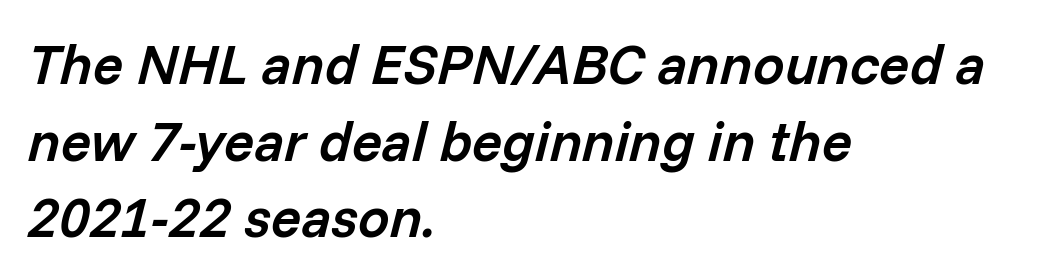
{"italic": "yes", "lean": "right", "slant_degrees": 14, "bold": "semi", "weight": "semibold", "width": "normal", "stroke_contrast": "low", "x_height": "medium", "monospaced": "no", "underline": "no", "align": "left", "line_spacing": "normal", "line_spacing_ratio": 1.37, "letter_spacing": "normal", "letter_spacing_em": 0.0, "glyph_px": 56}
